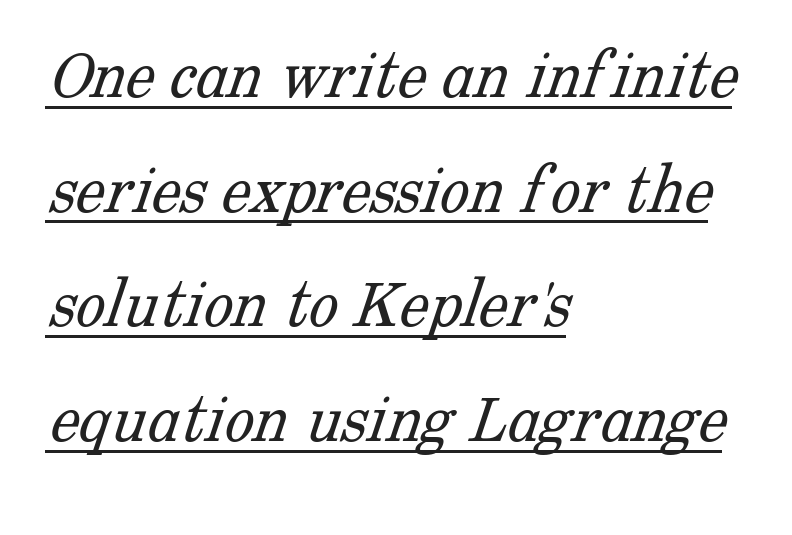
Compared with typical body copy, the letter spacing here is the same. Line spacing here is normal. The typesetter has applied underlining to the passage shown. All the whitespace from short lines collects on the right.
